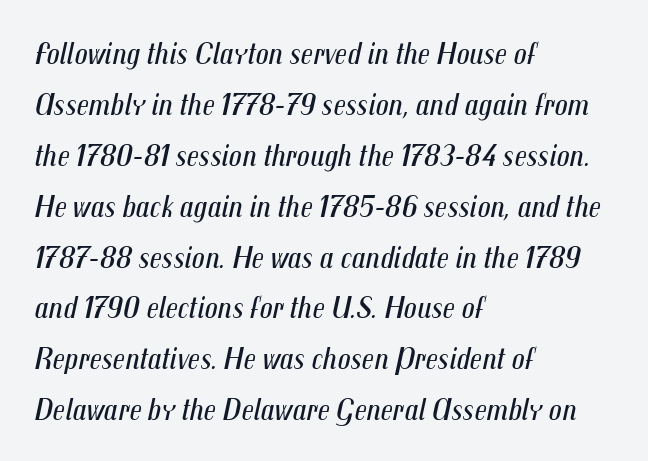
The image shows 32 px regular-weight, condensed type, italic (leaning right); set left-aligned, normal line spacing (1.59x), normal letter spacing, not underlined; medium stroke contrast and a medium x-height.
